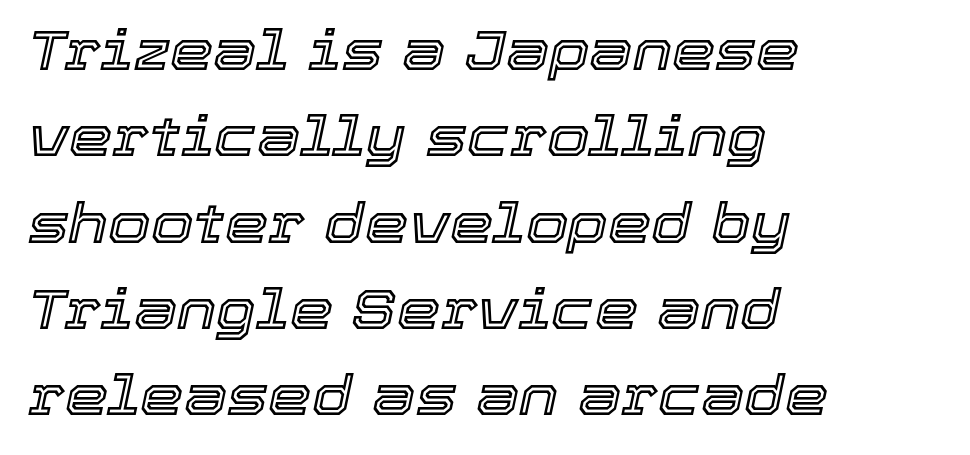
The image shows 55 px text type, italic (leaning right); set left-aligned, normal line spacing (1.57x), normal letter spacing, not underlined; a medium x-height.
